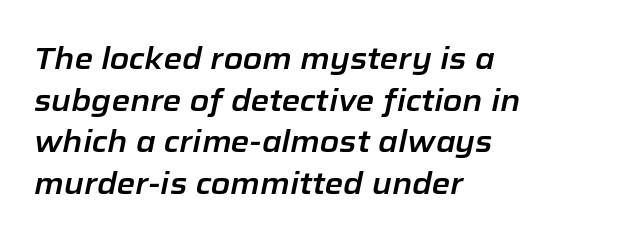
Regarding leading, the lines here are spaced in the standard way. Beneath every word, the page is bare. Tall strokes in this sample are angled rather than plumb. Looks like regular typesetting: each glyph gets only the width it needs.
